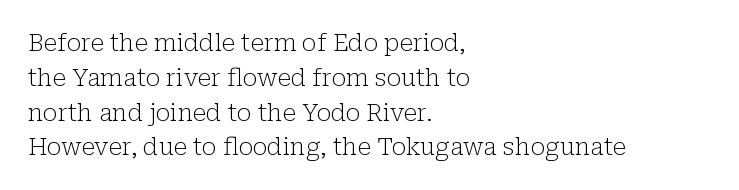
Q: Is the text bold? A: No.
Q: Is the text italic (slanted)? A: No, it is upright.
Q: Is the text underlined? A: No.
Q: How is the paragraph aligned? A: Left-aligned.
Q: Is the spacing between letters normal or unusually wide? A: Normal.
Q: Is the spacing between lines tight, normal or loose? A: Normal.
